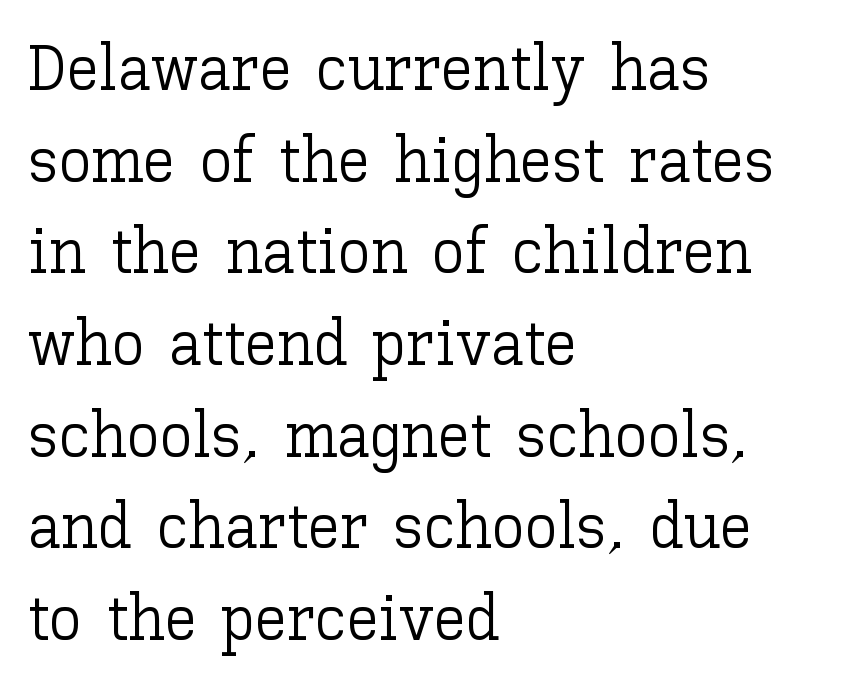
The image shows 65 px light type, upright; set left-aligned, normal line spacing (1.41x), normal letter spacing, not underlined; low stroke contrast and a medium x-height.
